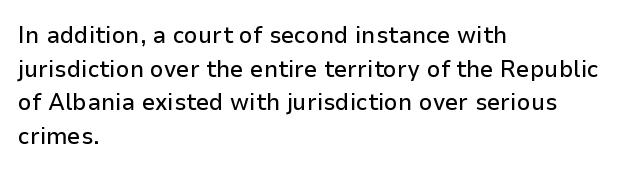
The image shows 24 px text type, upright; set left-aligned, normal line spacing (1.4x), normal letter spacing, not underlined.
